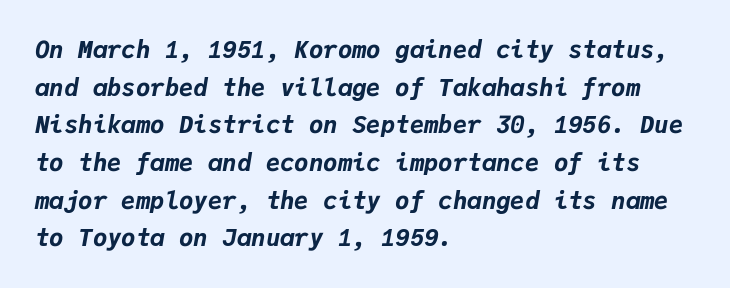
{"italic": "yes", "lean": "right", "slant_degrees": 9, "bold": "yes", "underline": "no", "align": "left", "line_spacing": "normal", "line_spacing_ratio": 1.57, "letter_spacing": "normal", "letter_spacing_em": 0.0, "glyph_px": 24}
